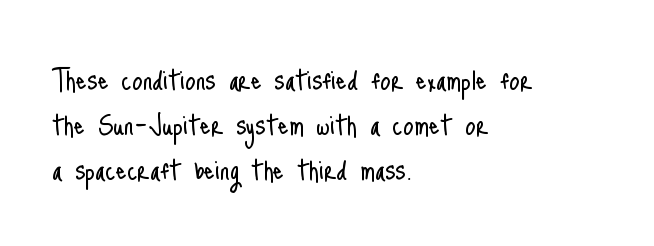
{"serif": "no", "italic": "no", "bold": "no", "weight": "light", "width": "condensed", "stroke_contrast": "low", "x_height": "small", "monospaced": "no", "underline": "no", "align": "left", "line_spacing": "normal", "line_spacing_ratio": 1.32, "letter_spacing": "normal", "letter_spacing_em": 0.0, "glyph_px": 34}
